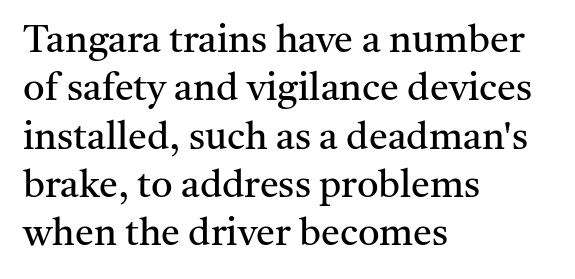
Line beginnings align vertically; line endings do not. Posture: upright roman. Descenders are the only things crossing below the line. The horizontal fit of the characters is conventional and even.
